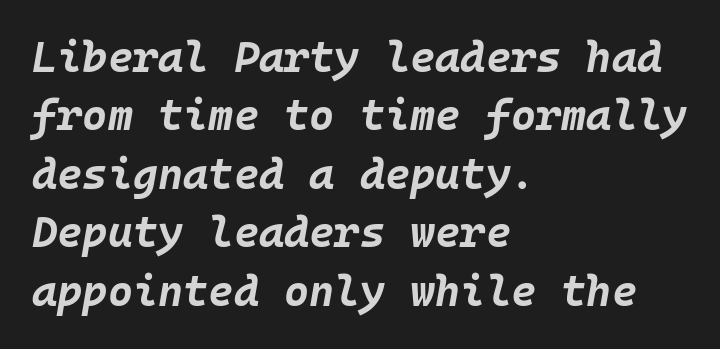
Q: Is the text bold? A: Yes.
Q: Is the text italic (slanted)? A: Yes, it leans right by about 10 degrees.
Q: Is the text underlined? A: No.
Q: How is the paragraph aligned? A: Left-aligned.
Q: Is the spacing between letters normal or unusually wide? A: Normal.
Q: Is the spacing between lines tight, normal or loose? A: Normal.
Q: Width (condensed, normal, or wide)? A: Normal.
Q: Stroke contrast? A: Low.
Q: x-height? A: Large.
Q: Monospaced? A: Yes.
